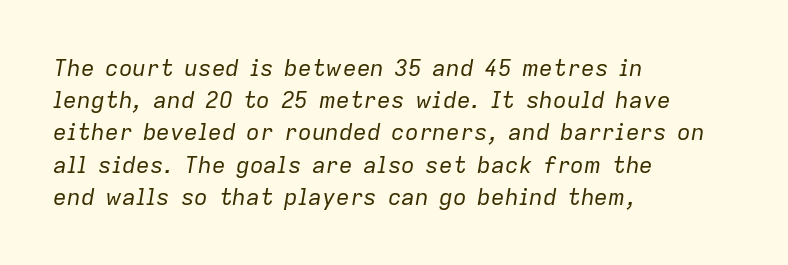
Q: Is the text bold? A: No.
Q: Is the text italic (slanted)? A: Yes, it leans right by about 9 degrees.
Q: Is the text underlined? A: No.
Q: How is the paragraph aligned? A: Left-aligned.
Q: Is the spacing between letters normal or unusually wide? A: Normal.
Q: Is the spacing between lines tight, normal or loose? A: Normal.
